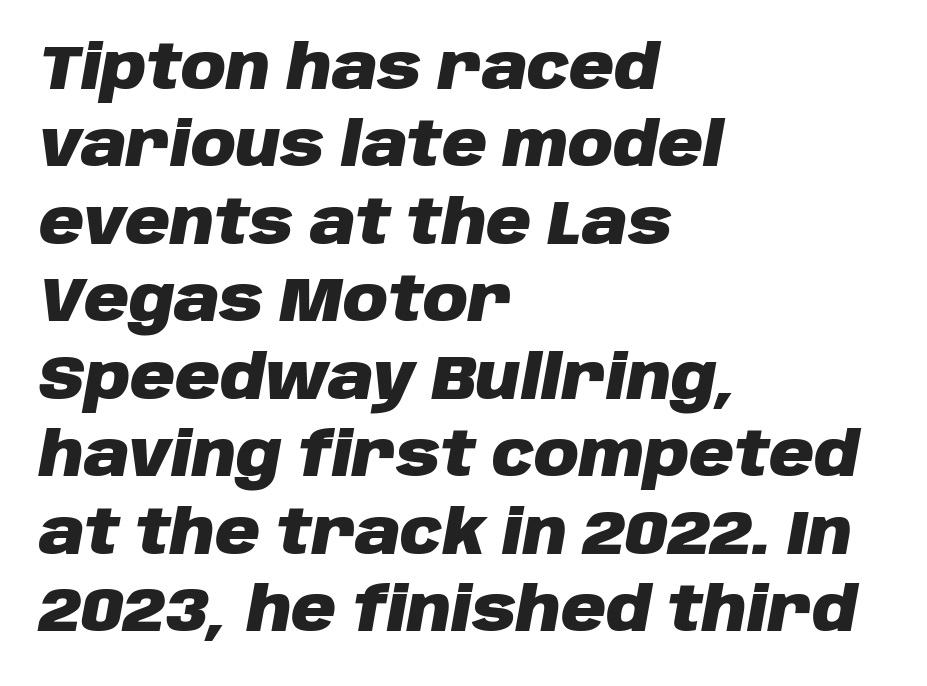
Q: Is the text bold? A: Yes.
Q: Is the text italic (slanted)? A: Yes, it leans right by about 10 degrees.
Q: Is the text underlined? A: No.
Q: How is the paragraph aligned? A: Left-aligned.
Q: Is the spacing between letters normal or unusually wide? A: Normal.
Q: Is the spacing between lines tight, normal or loose? A: Normal.
Q: Width (condensed, normal, or wide)? A: Normal.
Q: Stroke contrast? A: Low.
Q: x-height? A: Large.
Q: Monospaced? A: No.
